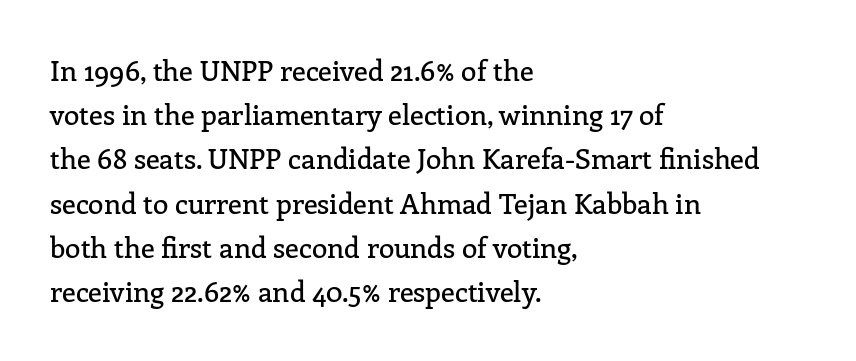
Notice how the stems are strictly vertical — no italics here. I'd call this a serif setting — the letters wear small feet. The designer left line spacing at the default. Each letter keeps its own natural width here, so spacing adapts to shape. Letter spacing: default.
